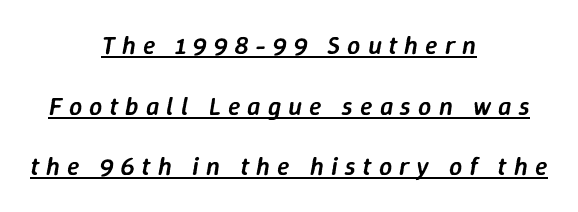
The image shows 26 px text type, italic (leaning right); set centered, loose line spacing (2.33x), unusually wide letter spacing (+0.27 em), underlined.
